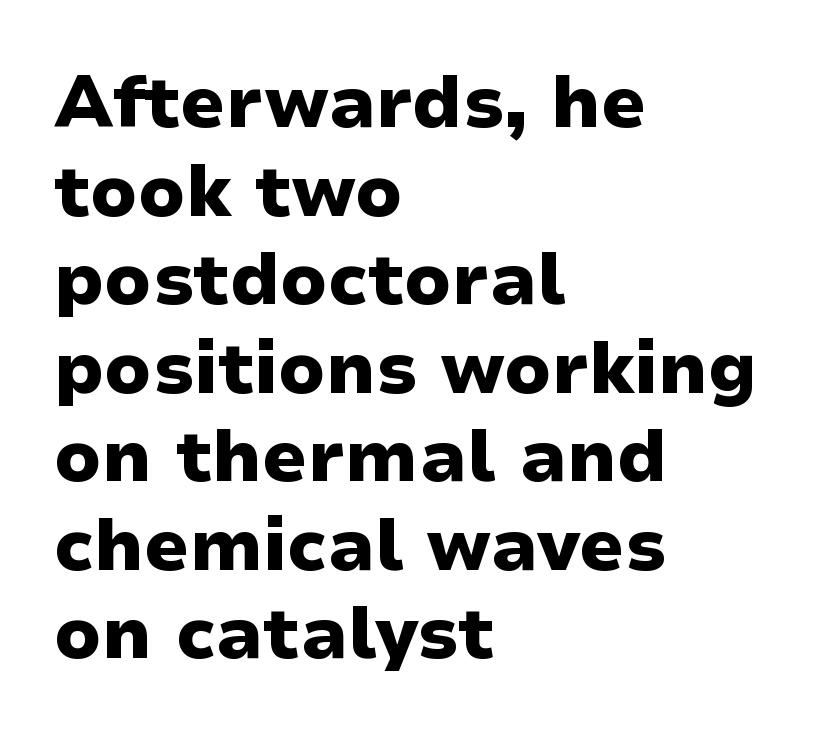
{"serif": "no", "italic": "no", "bold": "yes", "weight": "heavy", "width": "wide", "stroke_contrast": "low", "x_height": "medium", "monospaced": "no", "underline": "no", "align": "left", "line_spacing_ratio": 1.23, "letter_spacing": "normal", "letter_spacing_em": 0.0, "glyph_px": 72}
